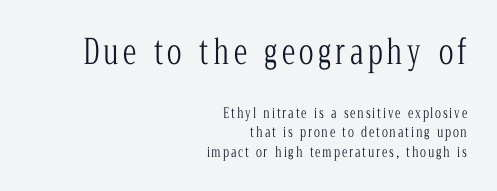
{"serif": "yes", "italic": "no", "bold": "no", "weight": "light", "width": "condensed", "stroke_contrast": "low", "x_height": "medium", "monospaced": "no", "underline": "no", "align": "right", "line_spacing": "normal", "line_spacing_ratio": 1.38, "larger_block": "first", "size_ratio": 2.43, "glyph_px": 34}
